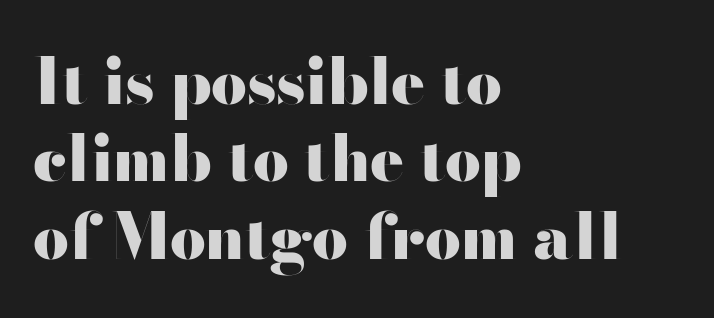
Typographically, this falls in the sans-serif category. Notice how the stems are strictly vertical — no italics here. Look at the tracking — it's just the regular setting, nothing added. A bare baseline throughout the passage.
